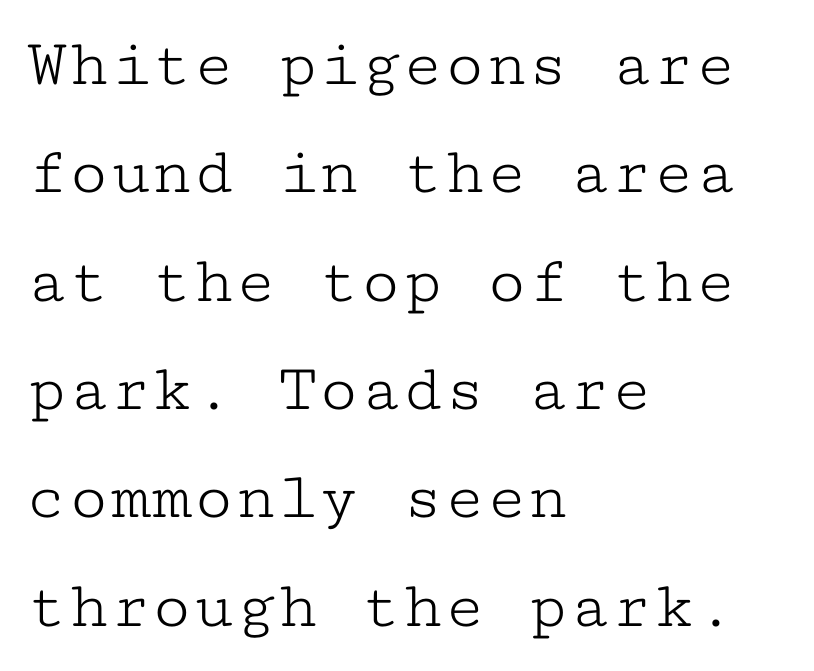
Q: Is the text bold? A: No.
Q: Is the text italic (slanted)? A: No, it is upright.
Q: Is the typeface a serif or a sans-serif typeface? A: Serif.
Q: Is the text underlined? A: No.
Q: How is the paragraph aligned? A: Left-aligned.
Q: Is the spacing between letters normal or unusually wide? A: Normal.
Q: Is the spacing between lines tight, normal or loose? A: Normal.
Q: Width (condensed, normal, or wide)? A: Wide.
Q: Stroke contrast? A: Low.
Q: x-height? A: Medium.
Q: Monospaced? A: Yes.
